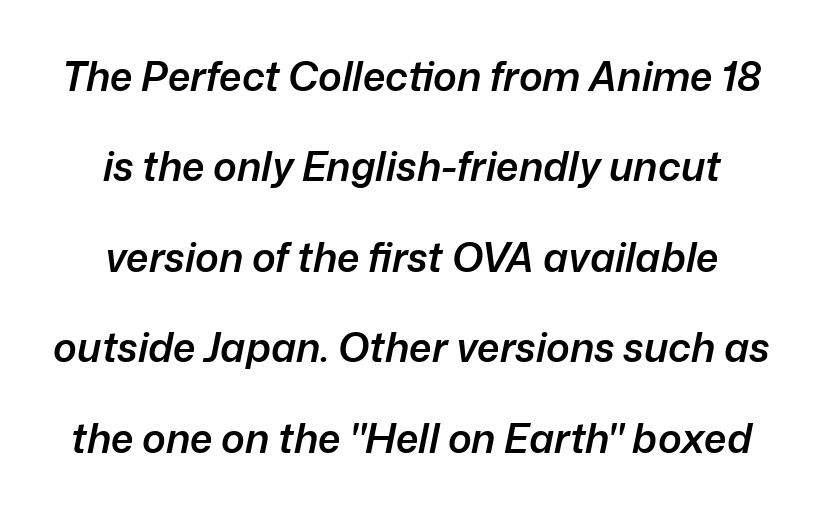
Q: Is the text bold? A: Semi-bold.
Q: Is the text italic (slanted)? A: Yes, it leans right by about 12 degrees.
Q: Is the text underlined? A: No.
Q: How is the paragraph aligned? A: Centered.
Q: Is the spacing between letters normal or unusually wide? A: Normal.
Q: Is the spacing between lines tight, normal or loose? A: Loose.
Q: Width (condensed, normal, or wide)? A: Normal.
Q: Stroke contrast? A: Low.
Q: x-height? A: Medium.
Q: Monospaced? A: No.
